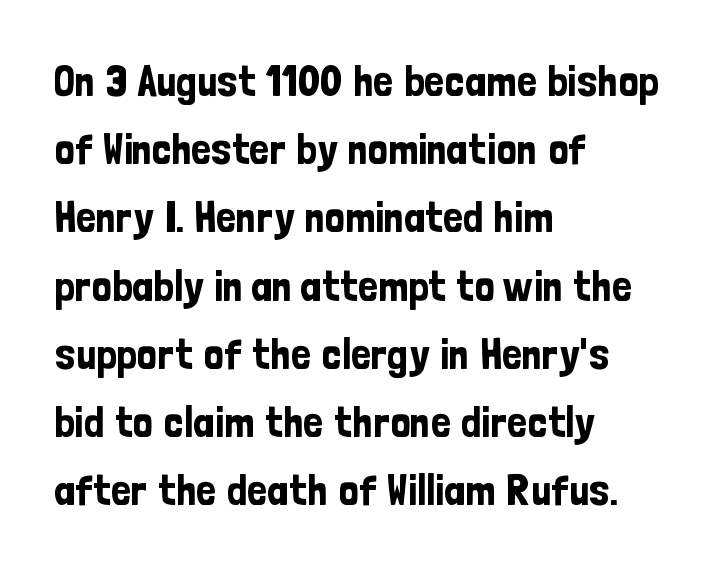
{"serif": "no", "italic": "no", "width": "condensed", "stroke_contrast": "low", "x_height": "medium", "monospaced": "no", "underline": "no", "align": "left", "line_spacing": "normal", "line_spacing_ratio": 1.55, "letter_spacing": "normal", "letter_spacing_em": 0.0, "glyph_px": 44}
